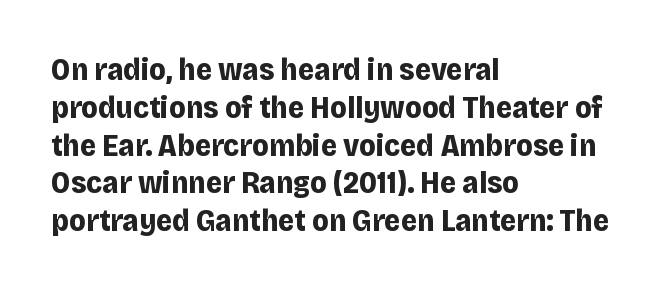
Q: Is the text bold? A: Yes.
Q: Is the text italic (slanted)? A: No, it is upright.
Q: Is the typeface a serif or a sans-serif typeface? A: Sans-serif.
Q: Is the text underlined? A: No.
Q: How is the paragraph aligned? A: Left-aligned.
Q: Is the spacing between letters normal or unusually wide? A: Normal.
Q: Width (condensed, normal, or wide)? A: Normal.
Q: Stroke contrast? A: Low.
Q: x-height? A: Large.
Q: Monospaced? A: No.
